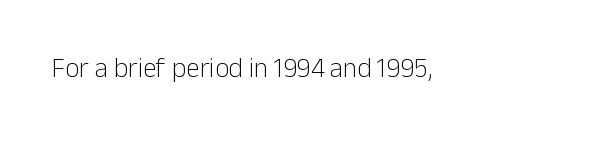
Has an underline been added? It has not. The type is set solid horizontally, with unmodified tracking. The characters are drawn with everyday or finer stroke widths. Every character sits straight up, as roman type does.
